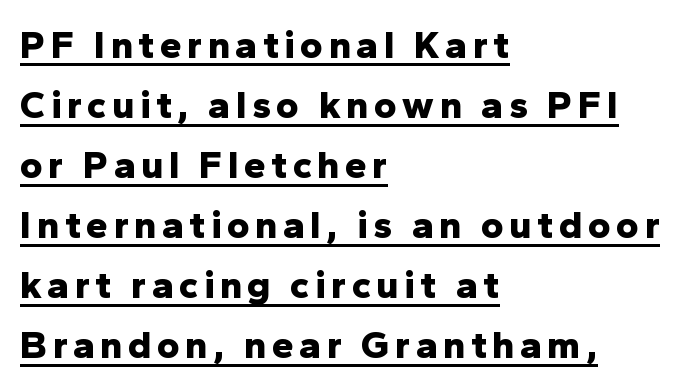
The image shows 39 px bold sans-serif type, upright; set left-aligned, normal line spacing (1.54x), underlined; low stroke contrast and a medium x-height.
